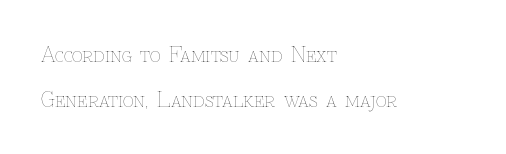
The face used here is rendered with its standard letterfit. Unbolded letterforms with no extra heft. The designer dialed line spacing up above the default. The font's upright variant was chosen for this text.
